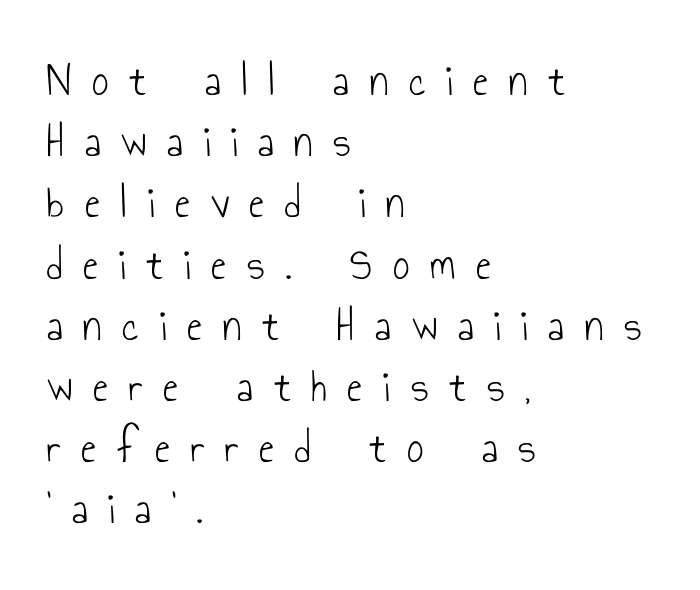
Q: Is the text bold? A: No.
Q: Is the text italic (slanted)? A: No, it is upright.
Q: Is the typeface a serif or a sans-serif typeface? A: Sans-serif.
Q: Is the text underlined? A: No.
Q: How is the paragraph aligned? A: Left-aligned.
Q: Is the spacing between letters normal or unusually wide? A: Unusually wide.
Q: Is the spacing between lines tight, normal or loose? A: Normal.
Q: Width (condensed, normal, or wide)? A: Condensed.
Q: Stroke contrast? A: Low.
Q: x-height? A: Small.
Q: Monospaced? A: No.
